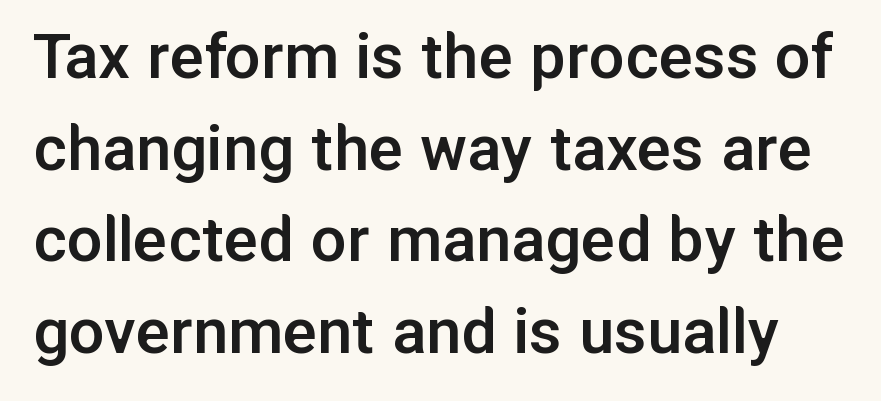
Q: Is the text bold? A: Semi-bold.
Q: Is the text italic (slanted)? A: No, it is upright.
Q: Is the typeface a serif or a sans-serif typeface? A: Sans-serif.
Q: Is the text underlined? A: No.
Q: Is the spacing between letters normal or unusually wide? A: Normal.
Q: Is the spacing between lines tight, normal or loose? A: Normal.
Q: Width (condensed, normal, or wide)? A: Normal.
Q: Stroke contrast? A: Low.
Q: x-height? A: Medium.
Q: Monospaced? A: No.
